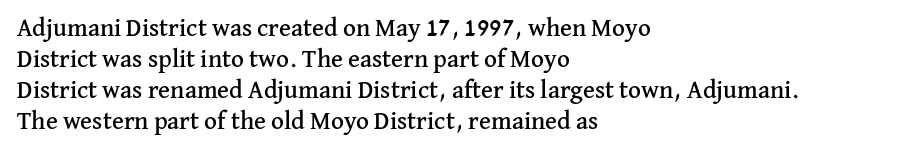
Q: Is the text italic (slanted)? A: No, it is upright.
Q: Is the text underlined? A: No.
Q: How is the paragraph aligned? A: Left-aligned.
Q: Is the spacing between letters normal or unusually wide? A: Normal.
